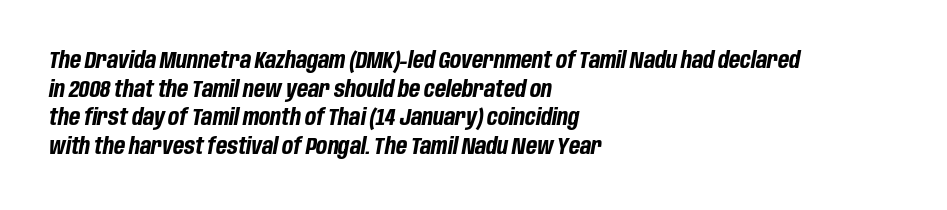
The image shows 23 px bold type, italic (leaning right); set left-aligned, normal line spacing (1.25x), normal letter spacing, not underlined.
